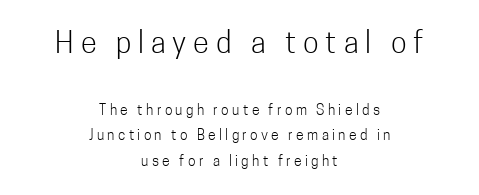
Every stem runs plumb, perpendicular to the baseline. Nothing sits at the stroke ends, so this counts as sans-serif. No chunkiness to these letters — they're not bold. These lines have a slow, spaced-out rhythm from letter to letter. Alignment: centered.
